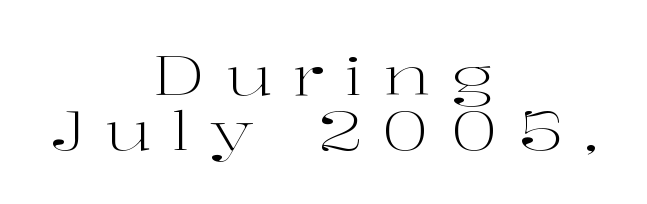
{"serif": "yes", "italic": "no", "bold": "no", "weight": "light", "width": "wide", "stroke_contrast": "high", "x_height": "medium", "monospaced": "no", "underline": "no", "align": "center", "line_spacing": "tight", "line_spacing_ratio": 1.0, "letter_spacing": "wide", "letter_spacing_em": 0.36, "glyph_px": 55}
